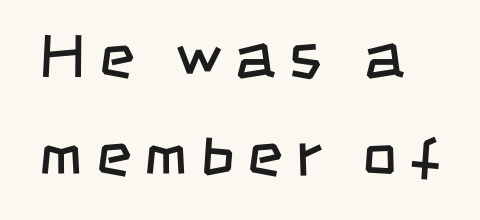
Q: Is the text bold? A: No.
Q: Is the typeface a serif or a sans-serif typeface? A: Sans-serif.
Q: Is the text underlined? A: No.
Q: Is the spacing between letters normal or unusually wide? A: Unusually wide.
Q: Is the spacing between lines tight, normal or loose? A: Normal.
Q: Width (condensed, normal, or wide)? A: Condensed.
Q: Stroke contrast? A: Low.
Q: x-height? A: Large.
Q: Monospaced? A: No.
